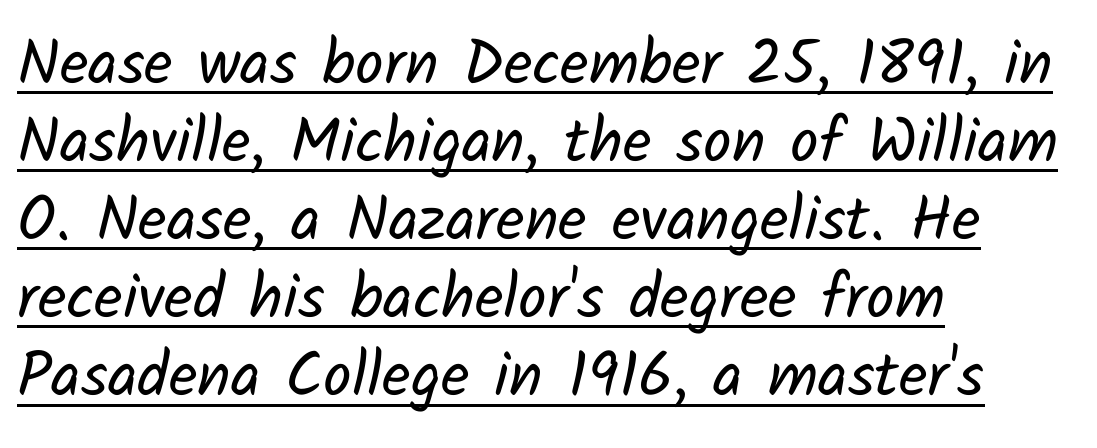
Each line of the rendering has a horizontal stroke beneath the glyphs. Bold? No — there's no thickening of the strokes. Left-aligned paragraph, ragged on the right. A typesetter would label this face a sans.
